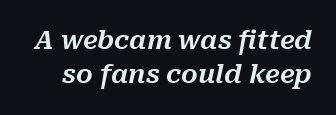
Leading matches the norm, producing a regular column. The lettering tilts uniformly, giving the passage an italic look. Compared with typical body copy, the letter spacing here is the same. This rendering features lettering with no underline.
